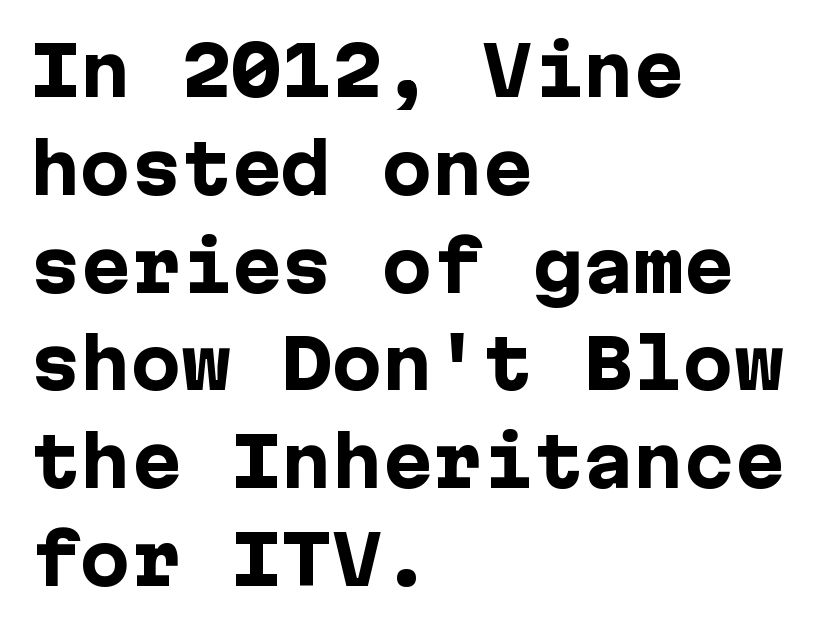
{"serif": "no", "italic": "no", "bold": "yes", "weight": "heavy", "width": "normal", "stroke_contrast": "low", "x_height": "medium", "underline": "no", "align": "left", "line_spacing": "normal", "line_spacing_ratio": 1.46, "letter_spacing": "normal", "letter_spacing_em": 0.0, "glyph_px": 67}
